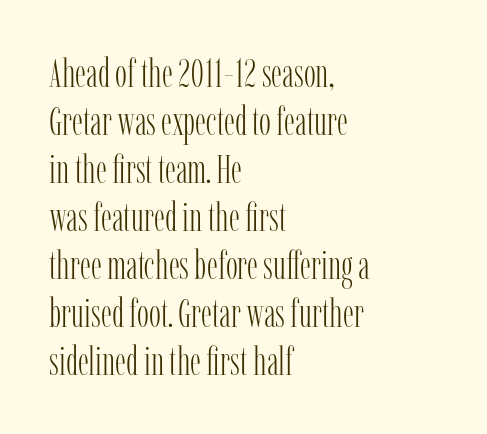
{"serif": "yes", "italic": "no", "bold": "no", "weight": "light", "width": "condensed", "stroke_contrast": "low", "x_height": "medium", "monospaced": "no", "underline": "no", "align": "left", "line_spacing_ratio": 1.2, "letter_spacing": "normal", "letter_spacing_em": 0.0, "glyph_px": 40}
